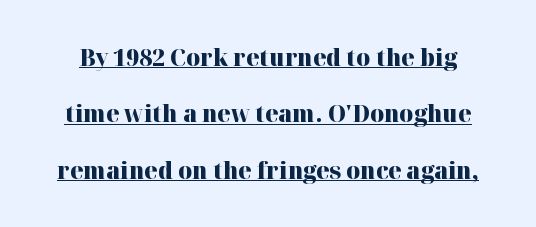
Q: Is the text bold? A: Yes.
Q: Is the text italic (slanted)? A: No, it is upright.
Q: Is the text underlined? A: Yes.
Q: Is the spacing between letters normal or unusually wide? A: Normal.
Q: Is the spacing between lines tight, normal or loose? A: Loose.
